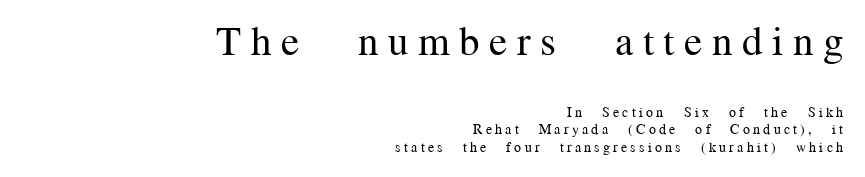
{"serif": "yes", "italic": "no", "bold": "no", "weight": "regular", "width": "normal", "stroke_contrast": "medium", "x_height": "medium", "monospaced": "no", "underline": "no", "align": "right", "line_spacing_ratio": 1.23, "letter_spacing": "wide", "letter_spacing_em": 0.23, "larger_block": "first", "size_ratio": 2.93, "glyph_px": 41}
